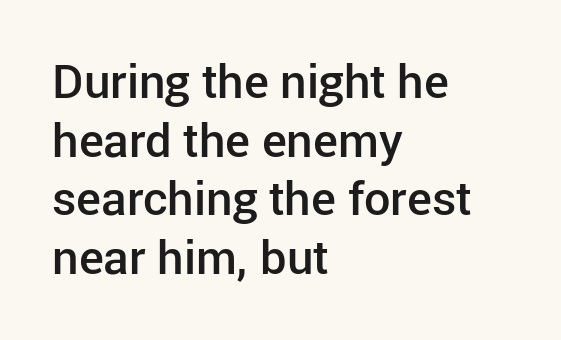
The image shows 47 px semibold sans-serif type, upright; set left-aligned, normal line spacing (1.25x), normal letter spacing, not underlined; low stroke contrast and a medium x-height.
